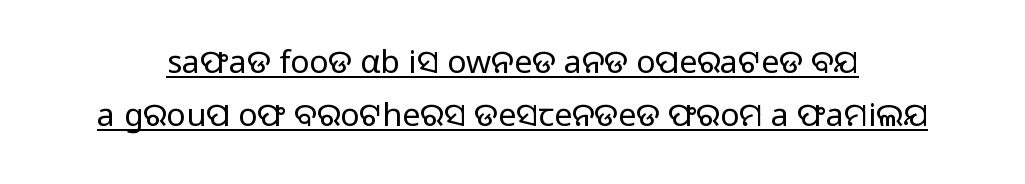
{"serif": "no", "italic": "no", "bold": "no", "weight": "regular", "width": "normal", "stroke_contrast": "low", "x_height": "medium", "monospaced": "no", "underline": "yes", "line_spacing": "normal", "line_spacing_ratio": 1.66, "letter_spacing": "normal", "letter_spacing_em": 0.0, "glyph_px": 32}
